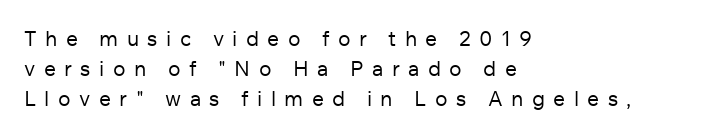
{"italic": "no", "bold": "no", "underline": "no", "align": "left", "line_spacing": "normal", "line_spacing_ratio": 1.44, "letter_spacing": "wide", "letter_spacing_em": 0.4, "glyph_px": 21}
